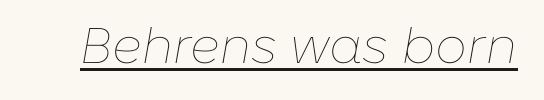
{"italic": "yes", "lean": "right", "slant_degrees": 10, "bold": "no", "weight": "thin", "width": "normal", "stroke_contrast": "low", "x_height": "medium", "monospaced": "no", "underline": "yes", "letter_spacing": "normal", "letter_spacing_em": 0.0, "glyph_px": 50}
